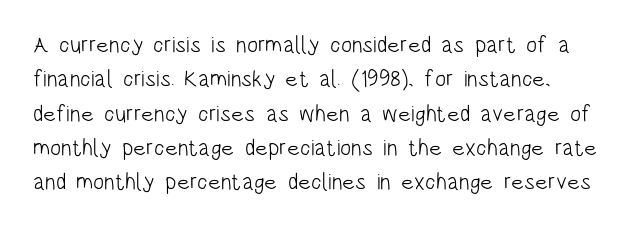
Q: Is the text bold? A: No.
Q: Is the text italic (slanted)? A: No, it is upright.
Q: Is the text underlined? A: No.
Q: How is the paragraph aligned? A: Left-aligned.
Q: Is the spacing between letters normal or unusually wide? A: Normal.
Q: Is the spacing between lines tight, normal or loose? A: Normal.
